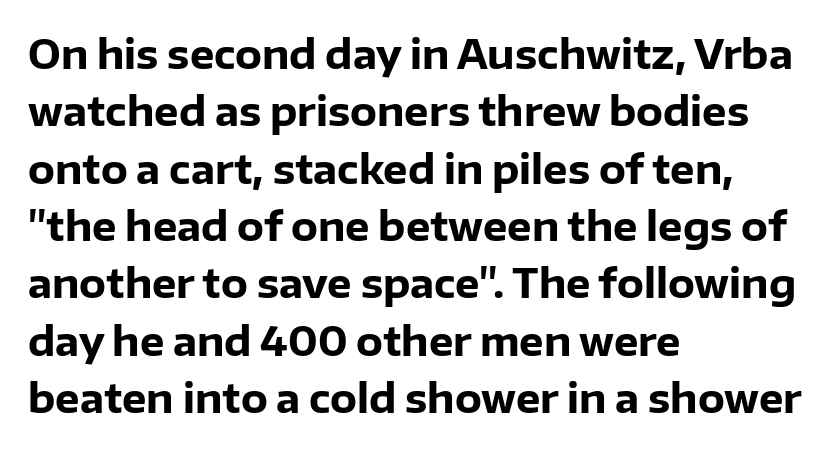
{"serif": "no", "italic": "no", "bold": "yes", "weight": "heavy", "width": "normal", "stroke_contrast": "low", "x_height": "medium", "monospaced": "no", "underline": "no", "align": "left", "line_spacing": "normal", "line_spacing_ratio": 1.47, "letter_spacing": "normal", "letter_spacing_em": 0.0, "glyph_px": 39}
